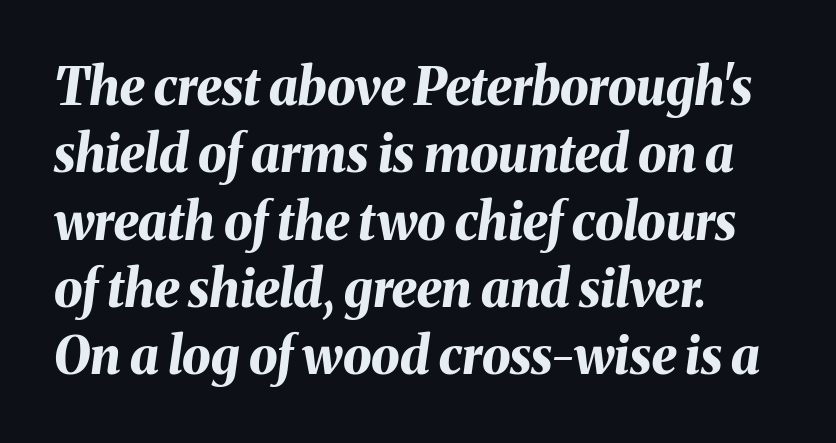
{"italic": "yes", "lean": "right", "slant_degrees": 8, "bold": "yes", "weight": "bold", "width": "normal", "stroke_contrast": "medium", "x_height": "medium", "monospaced": "no", "underline": "no", "align": "left", "line_spacing": "normal", "line_spacing_ratio": 1.32, "letter_spacing": "normal", "letter_spacing_em": 0.0, "glyph_px": 51}
